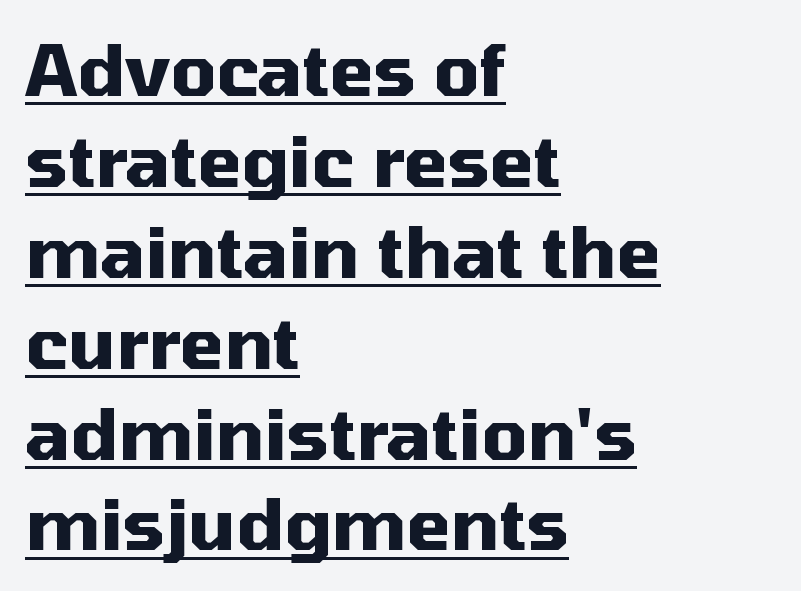
These characters rest on top of a visible drawn line. Bold? Absolutely — the strokes are thick and heavy. Each letter keeps its own natural width here, so spacing adapts to shape. This sample uses plain, unmodified letter spacing. Is this a sans? Yes — the strokes have no serifs. The leading is moderate, giving the passage an even texture.
